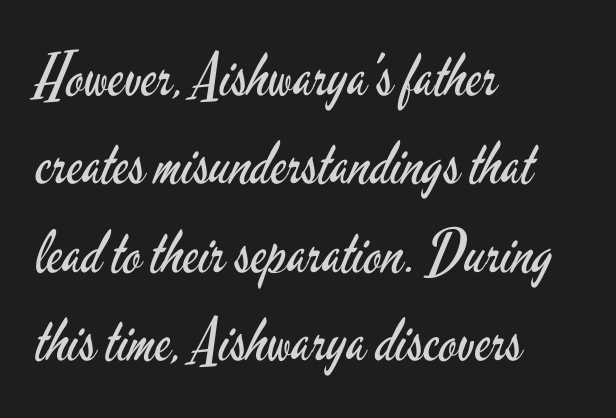
Q: Is the text bold? A: No.
Q: Is the text italic (slanted)? A: Yes.
Q: Is the typeface a serif or a sans-serif typeface? A: Sans-serif.
Q: Is the text underlined? A: No.
Q: How is the paragraph aligned? A: Left-aligned.
Q: Is the spacing between letters normal or unusually wide? A: Normal.
Q: Is the spacing between lines tight, normal or loose? A: Normal.
Q: Width (condensed, normal, or wide)? A: Condensed.
Q: Stroke contrast? A: Low.
Q: x-height? A: Small.
Q: Monospaced? A: No.
